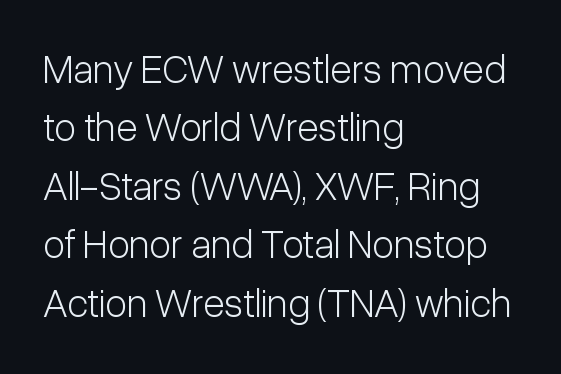
The image shows 40 px light, condensed sans-serif type, upright; set left-aligned, normal line spacing (1.46x), normal letter spacing, not underlined; low stroke contrast and a medium x-height.
